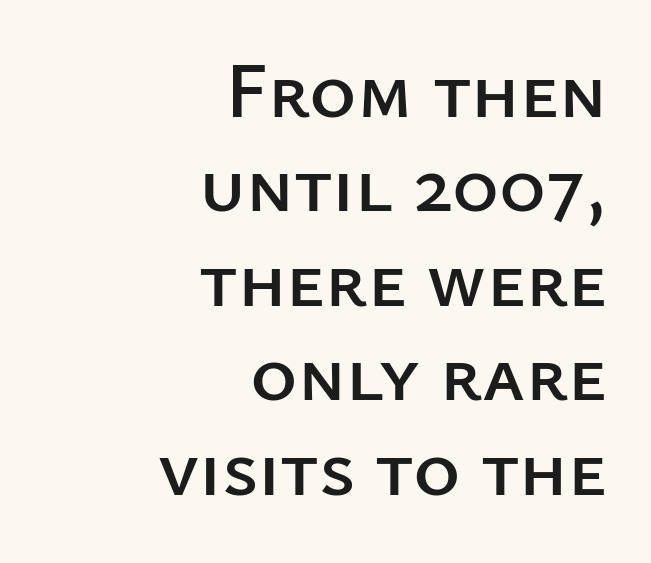
Q: Is the text italic (slanted)? A: No, it is upright.
Q: Is the typeface a serif or a sans-serif typeface? A: Sans-serif.
Q: Is the text underlined? A: No.
Q: How is the paragraph aligned? A: Right-aligned.
Q: Is the spacing between letters normal or unusually wide? A: Normal.
Q: Width (condensed, normal, or wide)? A: Normal.
Q: Stroke contrast? A: Low.
Q: x-height? A: Medium.
Q: Monospaced? A: No.
